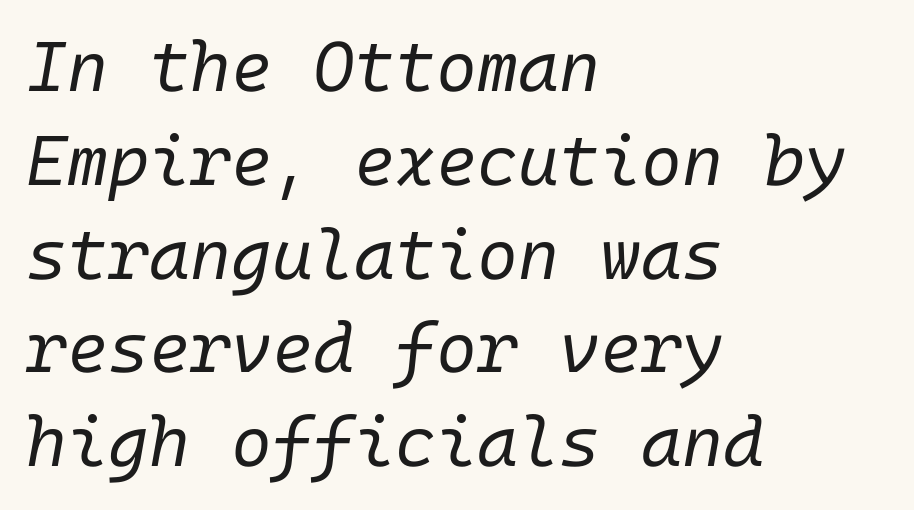
If you measured baseline to baseline, you'd find a middling distance. Alignment: flush left. The letters are slanted; this is an italic face. No heavy texture on the line: the type isn't bold. Check the space under the baseline: it is left empty.
